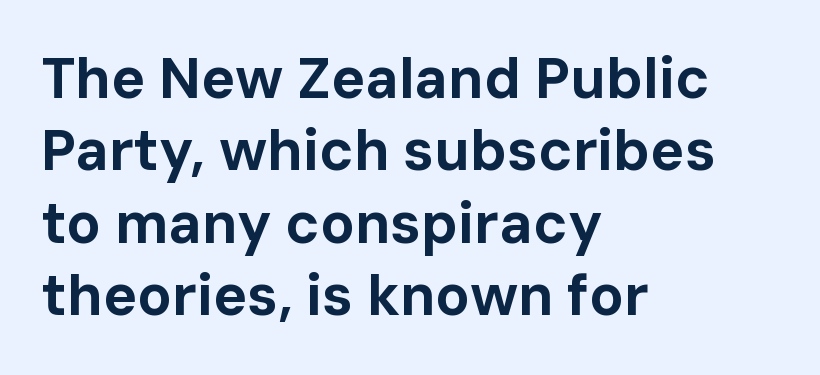
The image shows 57 px bold sans-serif type, upright; set left-aligned, normal line spacing (1.27x), normal letter spacing, not underlined; low stroke contrast and a medium x-height.
